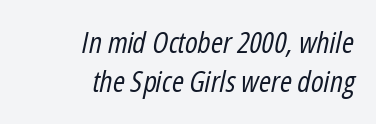
{"italic": "yes", "lean": "right", "slant_degrees": 12, "bold": "no", "weight": "regular", "width": "condensed", "stroke_contrast": "low", "x_height": "medium", "monospaced": "no", "underline": "no", "align": "right", "line_spacing": "normal", "line_spacing_ratio": 1.35, "letter_spacing": "normal", "letter_spacing_em": 0.0, "glyph_px": 29}
